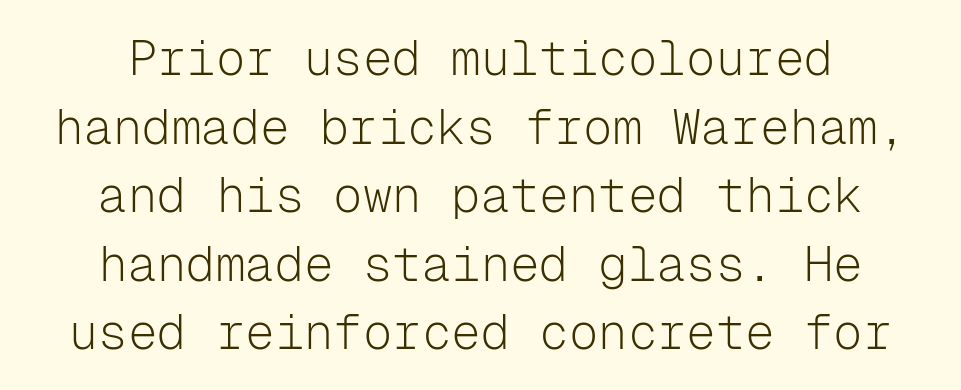
{"serif": "no", "italic": "no", "bold": "no", "weight": "light", "width": "normal", "stroke_contrast": "low", "x_height": "medium", "monospaced": "yes", "underline": "no", "align": "center", "line_spacing": "normal", "line_spacing_ratio": 1.4, "letter_spacing": "normal", "letter_spacing_em": 0.0, "glyph_px": 49}
